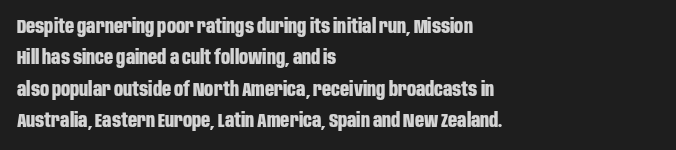
{"italic": "no", "bold": "yes", "underline": "no", "align": "left", "line_spacing": "normal", "line_spacing_ratio": 1.57, "letter_spacing": "normal", "letter_spacing_em": 0.0, "glyph_px": 20}
